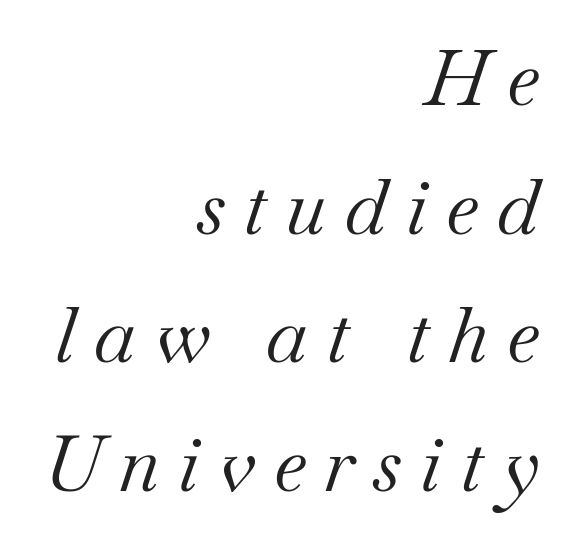
{"serif": "yes", "italic": "yes", "lean": "right", "slant_degrees": 18, "bold": "no", "weight": "regular", "width": "normal", "stroke_contrast": "medium", "x_height": "small", "monospaced": "no", "underline": "no", "align": "right", "line_spacing": "normal", "line_spacing_ratio": 1.67, "letter_spacing": "wide", "letter_spacing_em": 0.24, "glyph_px": 77}
